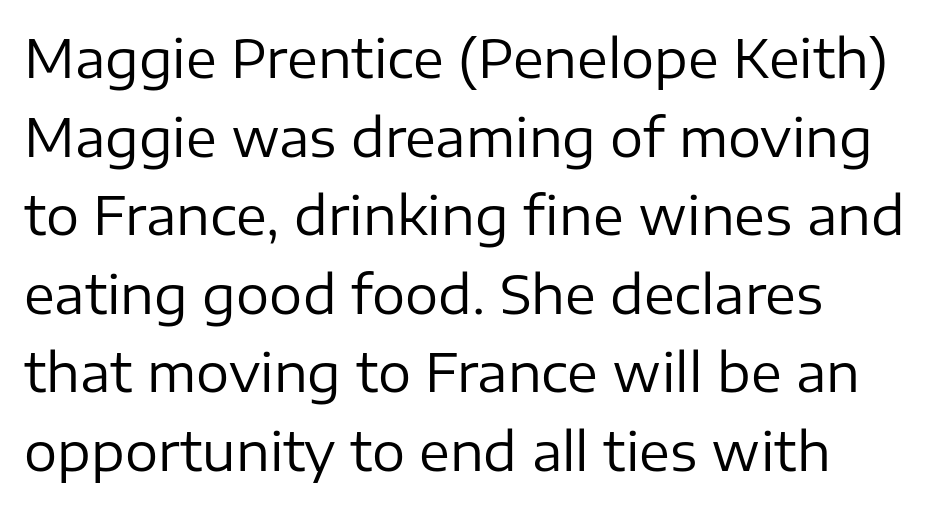
Weight: not bold — regular or lighter. Grotesque or geometric, the face here clearly has no serifs. Honestly, there is no underline to notice here at all. Leading matches the norm, producing a regular column. Style check: upright.
